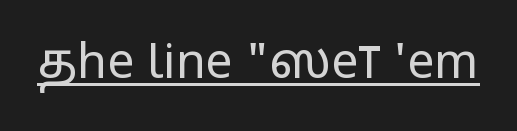
Q: Is the text bold? A: No.
Q: Is the text italic (slanted)? A: No, it is upright.
Q: Is the typeface a serif or a sans-serif typeface? A: Sans-serif.
Q: Is the text underlined? A: Yes.
Q: Is the spacing between letters normal or unusually wide? A: Normal.
Q: Width (condensed, normal, or wide)? A: Condensed.
Q: Stroke contrast? A: Low.
Q: x-height? A: Large.
Q: Monospaced? A: No.
